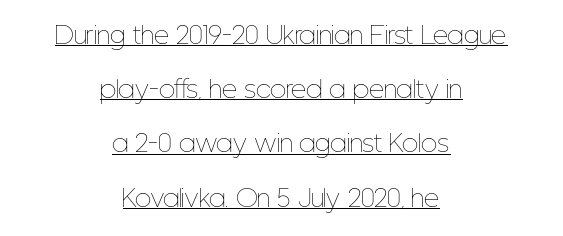
Q: Is the text bold? A: No.
Q: Is the text italic (slanted)? A: No, it is upright.
Q: Is the text underlined? A: Yes.
Q: How is the paragraph aligned? A: Centered.
Q: Is the spacing between letters normal or unusually wide? A: Normal.
Q: Is the spacing between lines tight, normal or loose? A: Loose.
